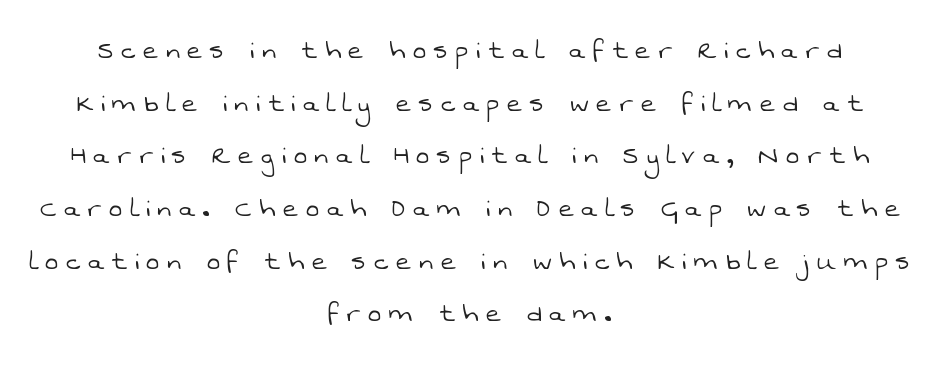
Q: Is the text bold? A: No.
Q: Is the typeface a serif or a sans-serif typeface? A: Sans-serif.
Q: Is the text underlined? A: No.
Q: How is the paragraph aligned? A: Centered.
Q: Is the spacing between letters normal or unusually wide? A: Unusually wide.
Q: Is the spacing between lines tight, normal or loose? A: Normal.
Q: Width (condensed, normal, or wide)? A: Normal.
Q: Stroke contrast? A: Low.
Q: x-height? A: Medium.
Q: Monospaced? A: No.
